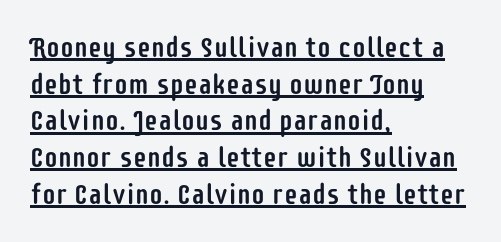
Q: Is the text italic (slanted)? A: No, it is upright.
Q: Is the typeface a serif or a sans-serif typeface? A: Sans-serif.
Q: Is the text underlined? A: Yes.
Q: How is the paragraph aligned? A: Left-aligned.
Q: Is the spacing between letters normal or unusually wide? A: Normal.
Q: Is the spacing between lines tight, normal or loose? A: Normal.
Q: Width (condensed, normal, or wide)? A: Condensed.
Q: Stroke contrast? A: Low.
Q: x-height? A: Large.
Q: Monospaced? A: No.
